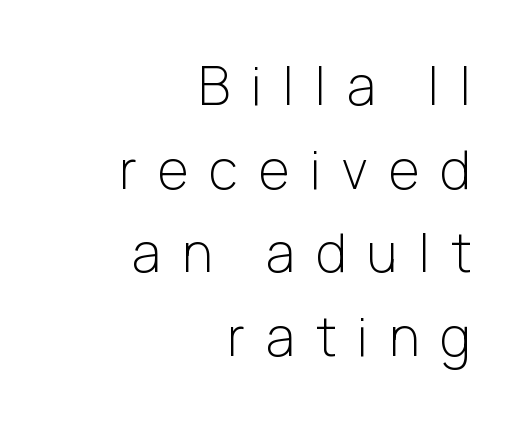
The image shows 53 px light sans-serif type, upright; set right-aligned, normal line spacing (1.58x), unusually wide letter spacing (+0.4 em), not underlined; low stroke contrast and a medium x-height.
